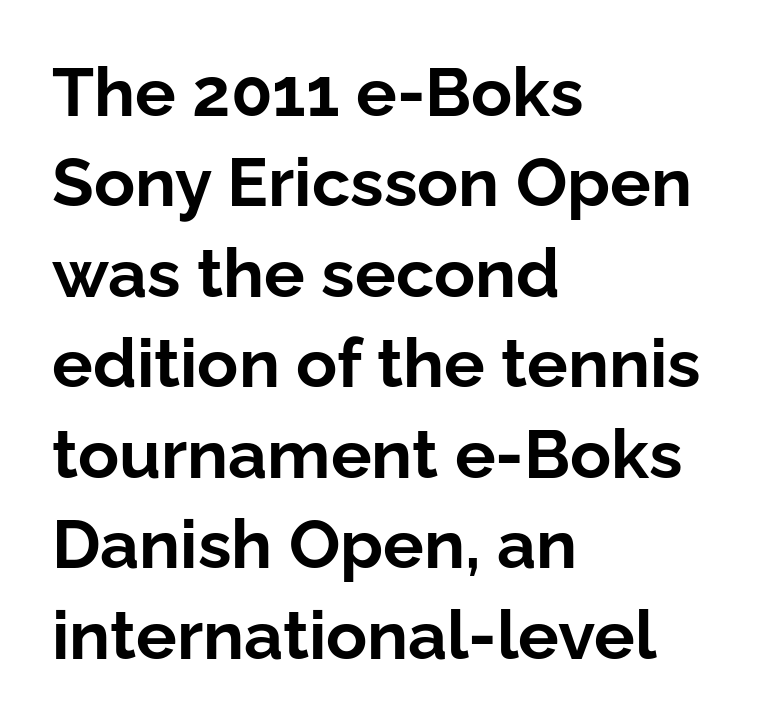
The image shows 68 px bold sans-serif type, upright; set left-aligned, normal line spacing (1.33x), normal letter spacing, not underlined; low stroke contrast and a medium x-height.
